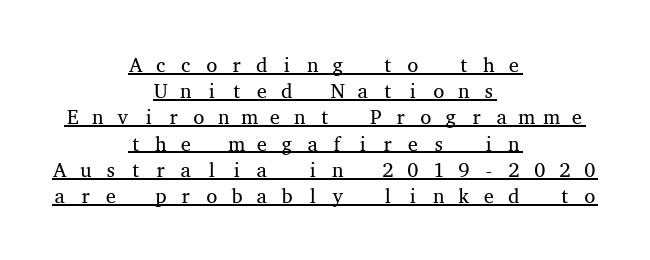
The image shows 20 px text type, upright; set centered, normal line spacing (1.31x), unusually wide letter spacing (+0.48 em), underlined.
